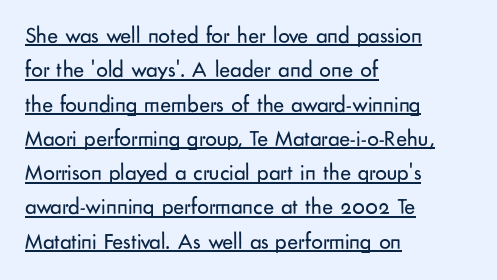
Q: Is the text bold? A: No.
Q: Is the text italic (slanted)? A: No, it is upright.
Q: Is the text underlined? A: Yes.
Q: How is the paragraph aligned? A: Left-aligned.
Q: Is the spacing between letters normal or unusually wide? A: Normal.
Q: Is the spacing between lines tight, normal or loose? A: Normal.
